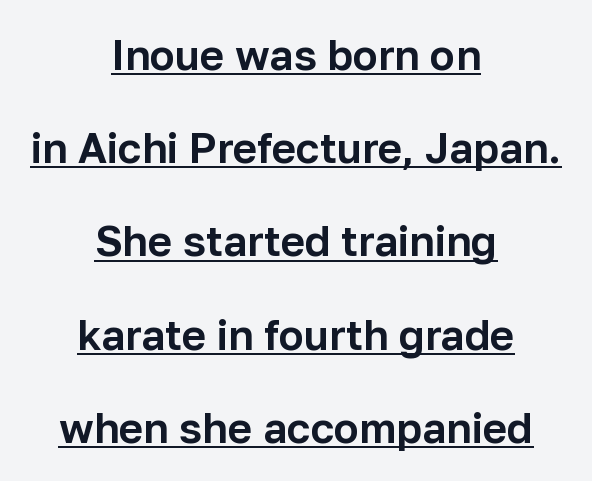
The image shows 42 px sans-serif type, upright; set centered, loose line spacing (2.22x), normal letter spacing, underlined; low stroke contrast and a medium x-height.
